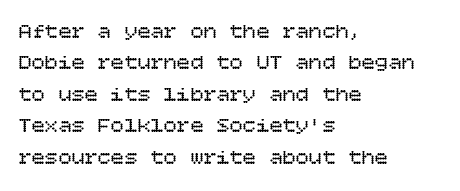
The line-height multiplier appears to be the usual default. The ragged edge is on the right, which tells us the setting is flush left. A typesetter would mark this as roman, not italic. This sample uses plain, unmodified letter spacing. No letter is thick-stroked: the sample isn't bold.
